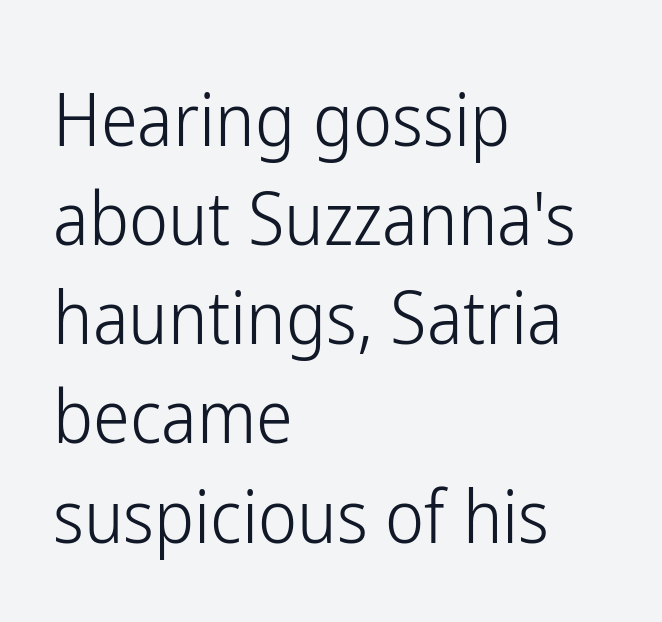
The image shows 74 px light, condensed sans-serif type, upright; set left-aligned, normal line spacing (1.34x), normal letter spacing, not underlined; low stroke contrast and a medium x-height.
